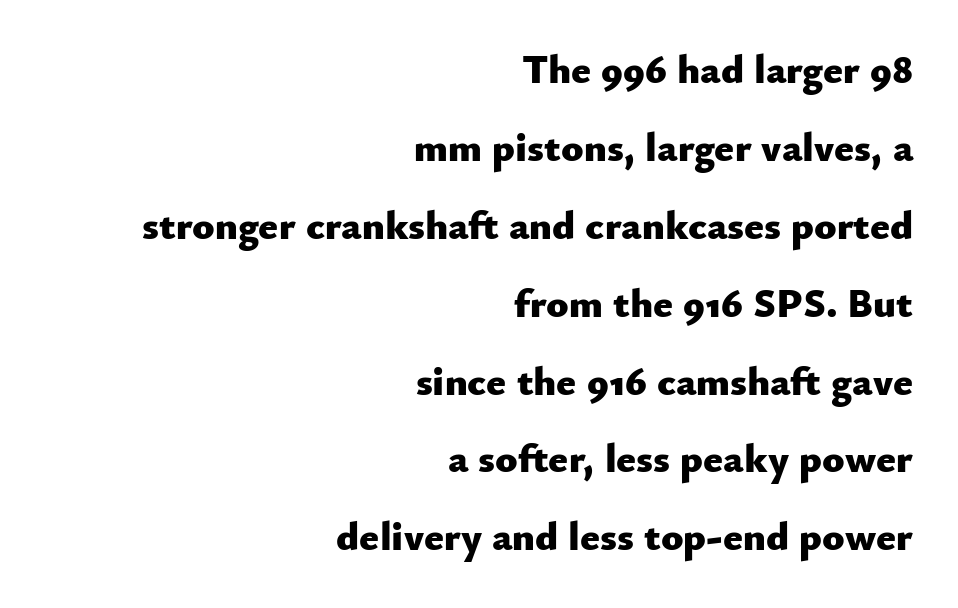
{"serif": "no", "italic": "no", "bold": "yes", "weight": "heavy", "width": "normal", "stroke_contrast": "low", "x_height": "small", "monospaced": "no", "underline": "no", "align": "right", "line_spacing": "loose", "line_spacing_ratio": 1.9, "letter_spacing": "normal", "letter_spacing_em": 0.0, "glyph_px": 41}
